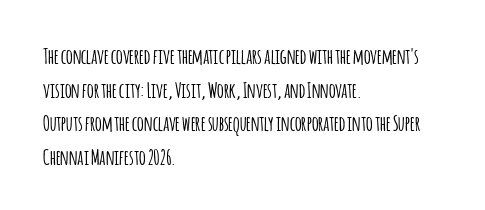
Between one letter and the next there's only the usual sliver of space. The baseline area is clear. Vertically, the passage feels balanced, rows spaced as you'd expect. This sample is left-justified, so line endings fall wherever the words run out.
